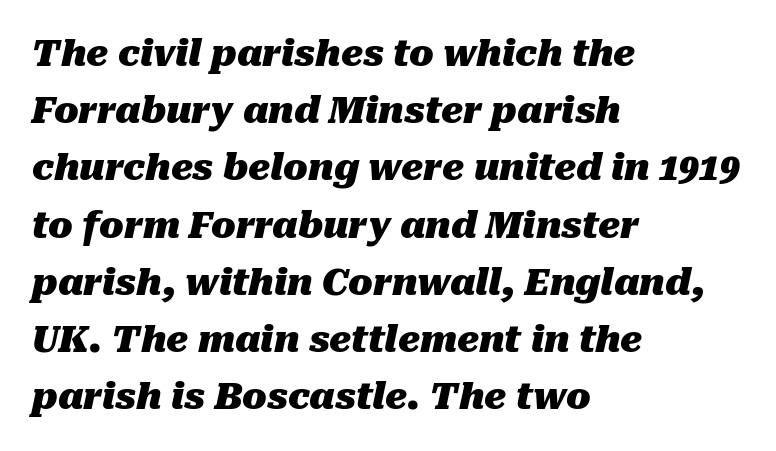
The image shows 36 px heavy type, italic (leaning right); set left-aligned, normal line spacing (1.59x), normal letter spacing, not underlined; medium stroke contrast and a medium x-height.
